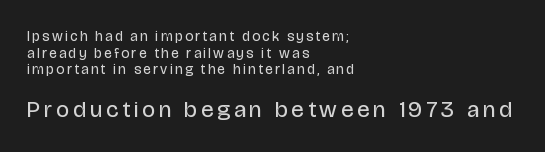
This layout puts the modest block above and the oversized block below. The typography opts for an upright posture over an oblique one. The rendering anchors every line to the left-hand side. The passage shown is not underscored anywhere. Ink coverage per letter is moderate at most.
